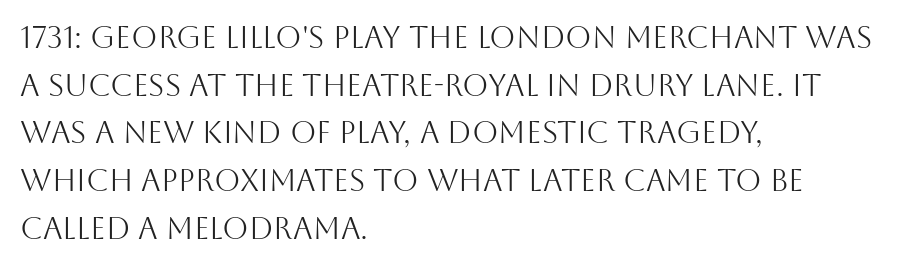
The image shows 30 px light sans-serif type, upright; set left-aligned, normal line spacing (1.59x), normal letter spacing, not underlined; medium stroke contrast and a large x-height.
